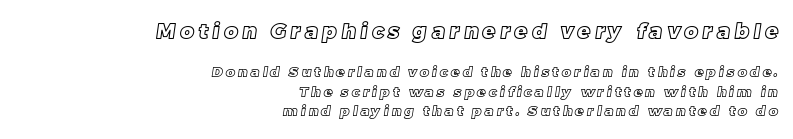
The rendering inserts visible extra space after every character. Quick note: underline off. These lines stack with their right ends in a neat column. Interline gaps are of average width in this sample. Caption: upper text group enlarged, lower text group reduced.
